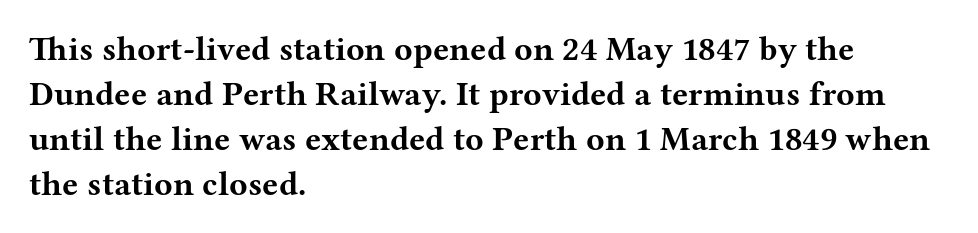
Short note: letters normally spaced. Spacing verdict: proportional, widths tailored to each character. Is this a sans? No — the strokes have serifs. Evenly set lines give the paragraph a standard silhouette. The letters stand straight up with perfectly vertical stems. A classic flush-left, rag-right setting is used for this passage.
